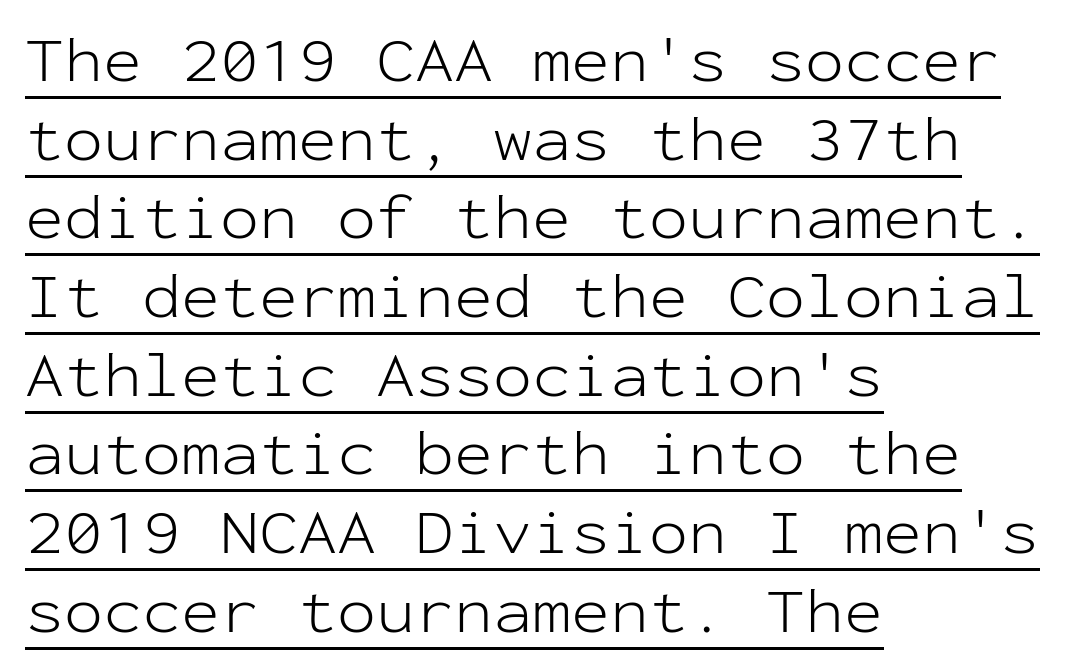
The image shows 65 px light sans-serif type, upright, monospaced; set left-aligned, line spacing 1.21x, normal letter spacing, underlined; low stroke contrast and a medium x-height.
